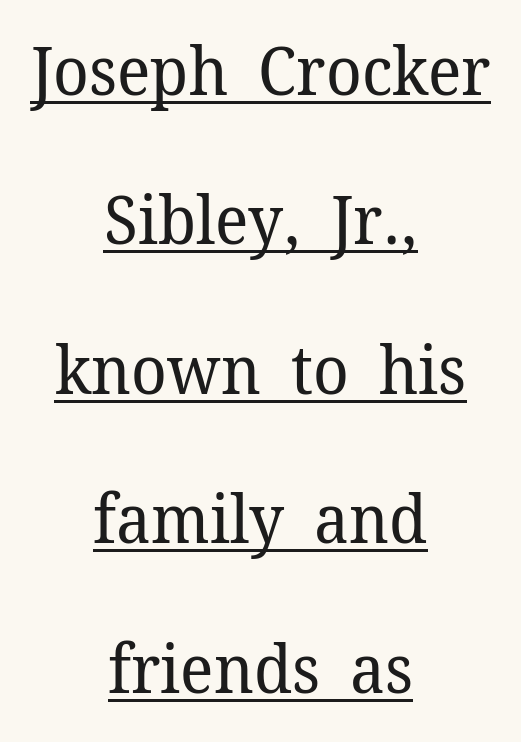
{"serif": "yes", "italic": "no", "bold": "no", "weight": "regular", "width": "normal", "stroke_contrast": "low", "x_height": "medium", "monospaced": "no", "underline": "yes", "align": "center", "line_spacing": "loose", "line_spacing_ratio": 2.23, "letter_spacing": "normal", "letter_spacing_em": 0.0, "glyph_px": 67}
